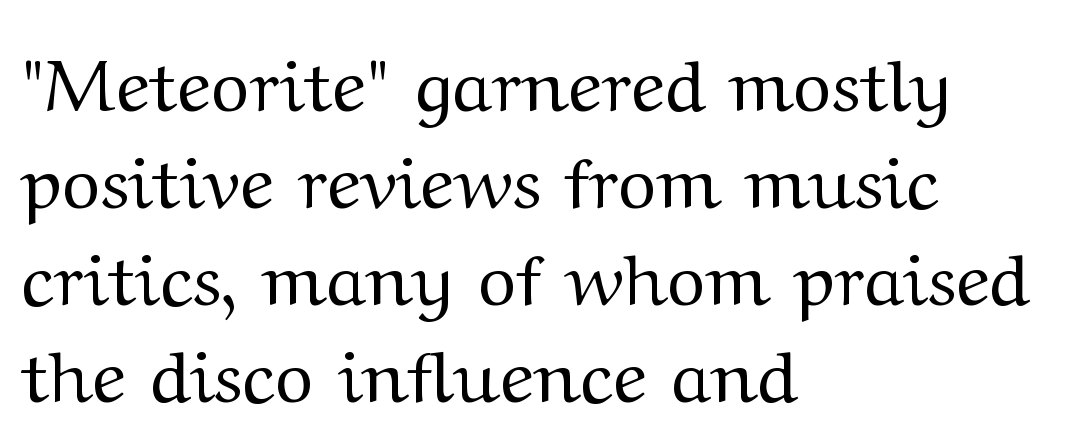
Glance below the letters and you will spot only blank space. Regarding leading, the lines here are spaced in the standard way. The compositor pushed each line to the left boundary. Examine the stroke ends and you'll spot serifs.
